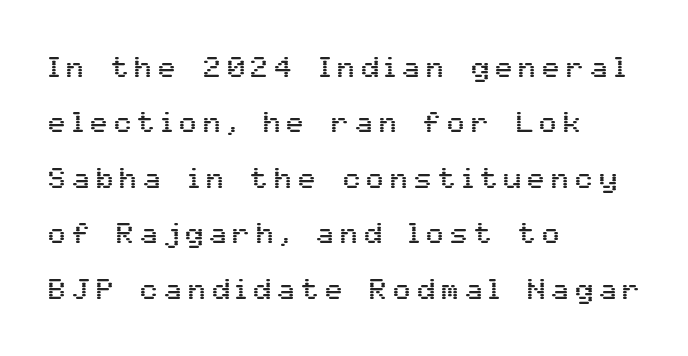
The image shows 29 px sans-serif type, upright; set left-aligned, loose line spacing (1.91x), unusually wide letter spacing (+0.22 em), not underlined; medium stroke contrast and a medium x-height.
